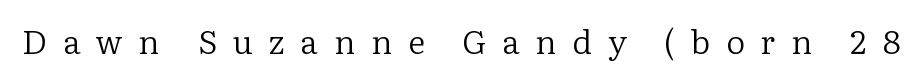
The image shows 33 px regular-weight serif type, upright; set unusually wide letter spacing (+0.48 em), not underlined; low stroke contrast and a medium x-height.
